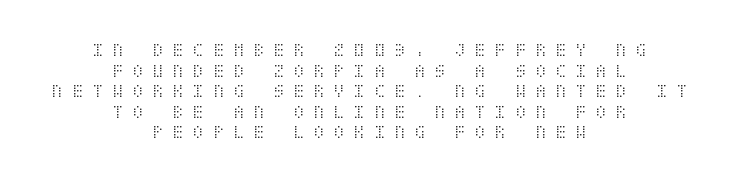
{"italic": "no", "bold": "no", "underline": "no", "align": "center", "line_spacing": "tight", "line_spacing_ratio": 1.03, "letter_spacing": "wide", "letter_spacing_em": 0.46, "glyph_px": 20}
